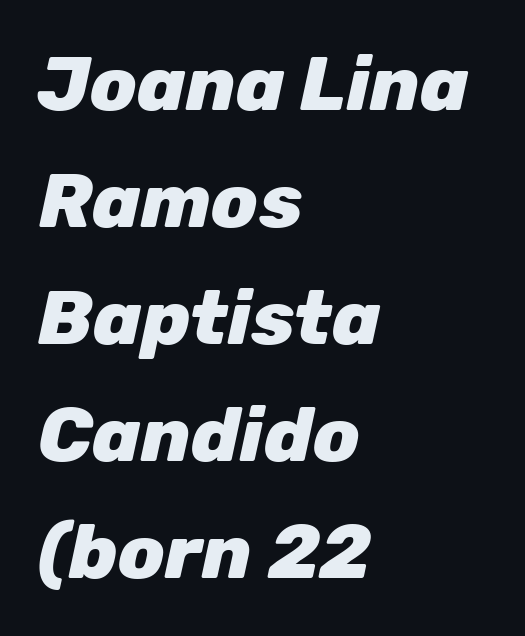
Q: Is the text bold? A: Yes.
Q: Is the text italic (slanted)? A: Yes, it leans right by about 12 degrees.
Q: Is the text underlined? A: No.
Q: How is the paragraph aligned? A: Left-aligned.
Q: Is the spacing between letters normal or unusually wide? A: Normal.
Q: Is the spacing between lines tight, normal or loose? A: Normal.
Q: Width (condensed, normal, or wide)? A: Normal.
Q: Stroke contrast? A: Low.
Q: x-height? A: Medium.
Q: Monospaced? A: No.
